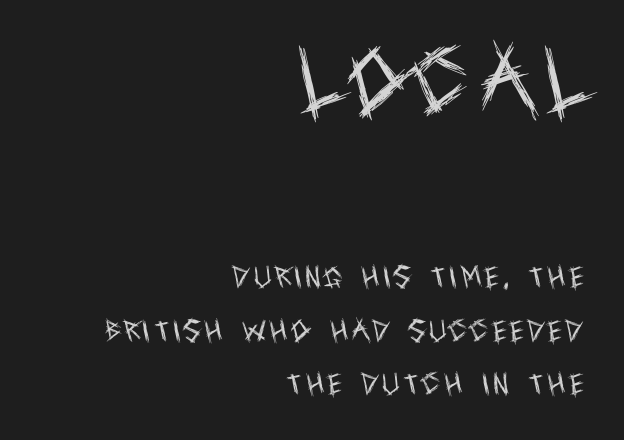
{"serif": "no", "italic": "no", "bold": "no", "weight": "regular", "width": "condensed", "x_height": "large", "monospaced": "no", "underline": "no", "align": "right", "line_spacing": "loose", "line_spacing_ratio": 2.24, "larger_block": "first", "size_ratio": 3.04, "glyph_px": 73}
